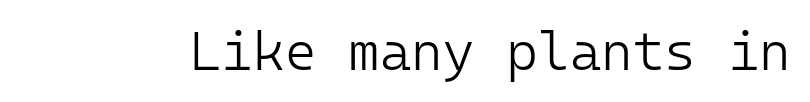
The image shows 54 px light sans-serif type, upright, monospaced; set normal letter spacing, not underlined; low stroke contrast and a medium x-height.
